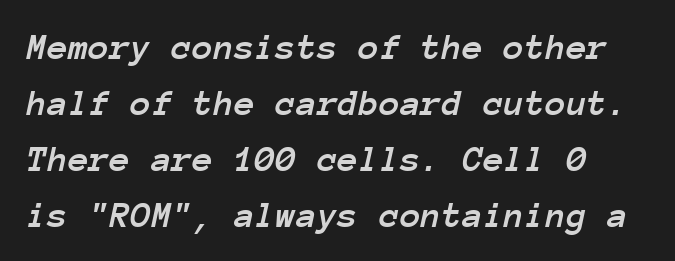
If you drew a line through each stem, it would be angled. This sample uses plain, unmodified letter spacing. You could count columns in this text — the font is strictly monospaced. Plain, unruled lines of type. Is there much room between lines? A standard amount, neither cramped nor airy.
